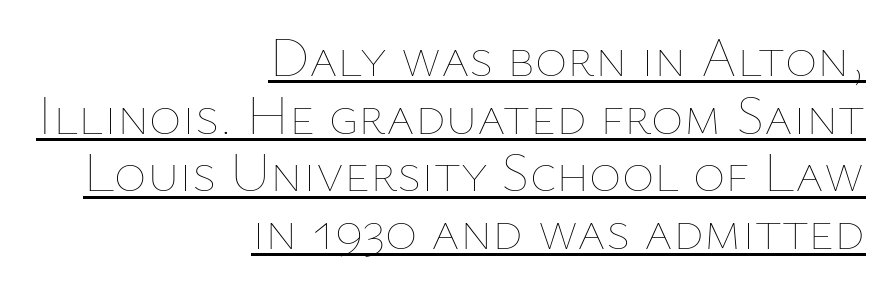
Q: Is the text bold? A: No.
Q: Is the text italic (slanted)? A: No, it is upright.
Q: Is the text underlined? A: Yes.
Q: How is the paragraph aligned? A: Right-aligned.
Q: Is the spacing between letters normal or unusually wide? A: Normal.
Q: Is the spacing between lines tight, normal or loose? A: Tight.
Q: Width (condensed, normal, or wide)? A: Normal.
Q: Stroke contrast? A: Low.
Q: x-height? A: Medium.
Q: Monospaced? A: No.
